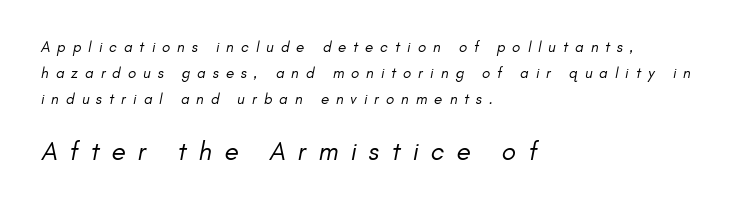
The font sits on the lighter half of the weight spectrum, regular included. Of the two passages, the one underneath uses the larger point size. Quick note: underline off. This rendering uses left alignment, leaving the right contour irregular. Does extra space separate the letters? Yes, quite a lot of it.
